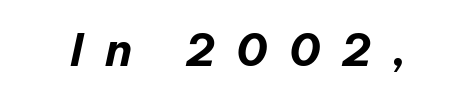
Q: Is the text bold? A: Yes.
Q: Is the text italic (slanted)? A: Yes, it leans right by about 12 degrees.
Q: Is the text underlined? A: No.
Q: Is the spacing between letters normal or unusually wide? A: Unusually wide.
Q: Width (condensed, normal, or wide)? A: Normal.
Q: Stroke contrast? A: Low.
Q: x-height? A: Medium.
Q: Monospaced? A: No.
